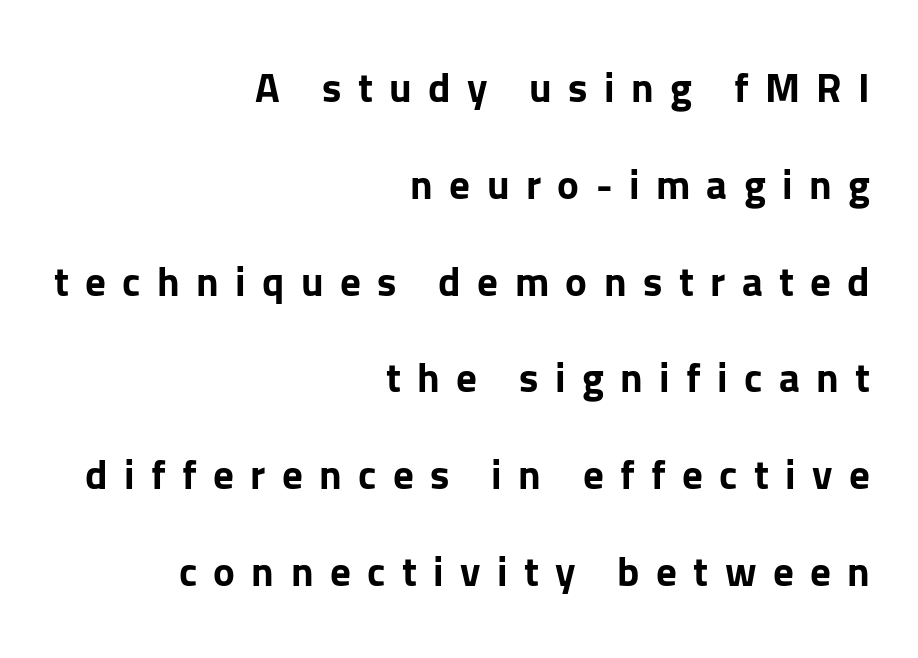
Q: Is the text bold? A: Yes.
Q: Is the text italic (slanted)? A: No, it is upright.
Q: Is the typeface a serif or a sans-serif typeface? A: Sans-serif.
Q: Is the text underlined? A: No.
Q: How is the paragraph aligned? A: Right-aligned.
Q: Is the spacing between letters normal or unusually wide? A: Unusually wide.
Q: Is the spacing between lines tight, normal or loose? A: Loose.
Q: Width (condensed, normal, or wide)? A: Normal.
Q: Stroke contrast? A: Low.
Q: x-height? A: Medium.
Q: Monospaced? A: No.
